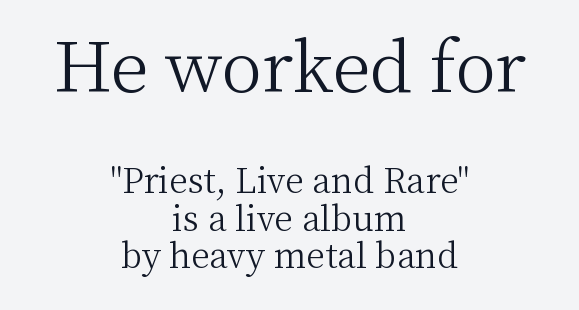
{"serif": "yes", "italic": "no", "bold": "no", "weight": "light", "width": "normal", "stroke_contrast": "medium", "x_height": "medium", "monospaced": "no", "underline": "no", "align": "center", "line_spacing": "tight", "line_spacing_ratio": 1.11, "letter_spacing": "normal", "letter_spacing_em": 0.0, "larger_block": "first", "size_ratio": 2.03, "glyph_px": 69}
